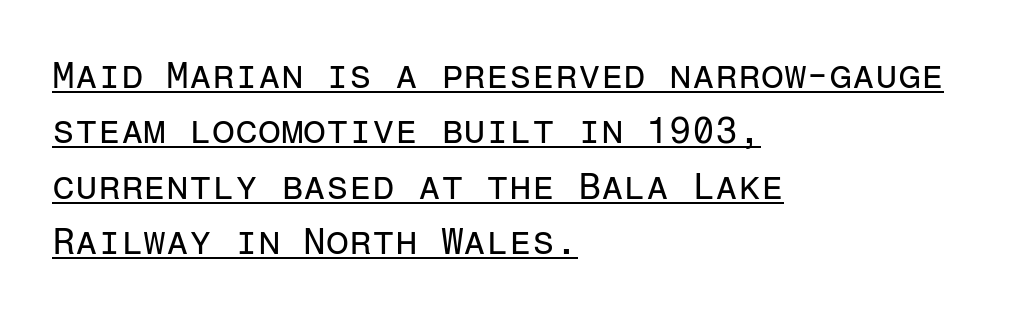
Characters remain perfectly vertical along every line. Caption: lettering with a line underneath. These lines are rendered in a fixed-pitch font. Regarding serifs, this sample does without them. Is the stroke heavy? The answer is a plain regular-or-lighter.
